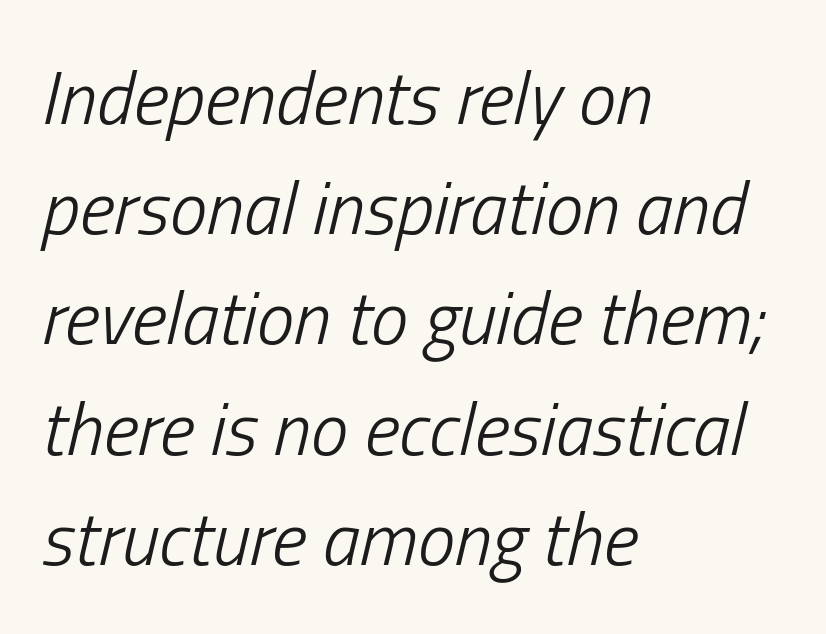
Q: Is the text bold? A: No.
Q: Is the text italic (slanted)? A: Yes, it leans right by about 13 degrees.
Q: Is the text underlined? A: No.
Q: How is the paragraph aligned? A: Left-aligned.
Q: Is the spacing between letters normal or unusually wide? A: Normal.
Q: Is the spacing between lines tight, normal or loose? A: Normal.
Q: Width (condensed, normal, or wide)? A: Condensed.
Q: Stroke contrast? A: Low.
Q: x-height? A: Medium.
Q: Monospaced? A: No.
